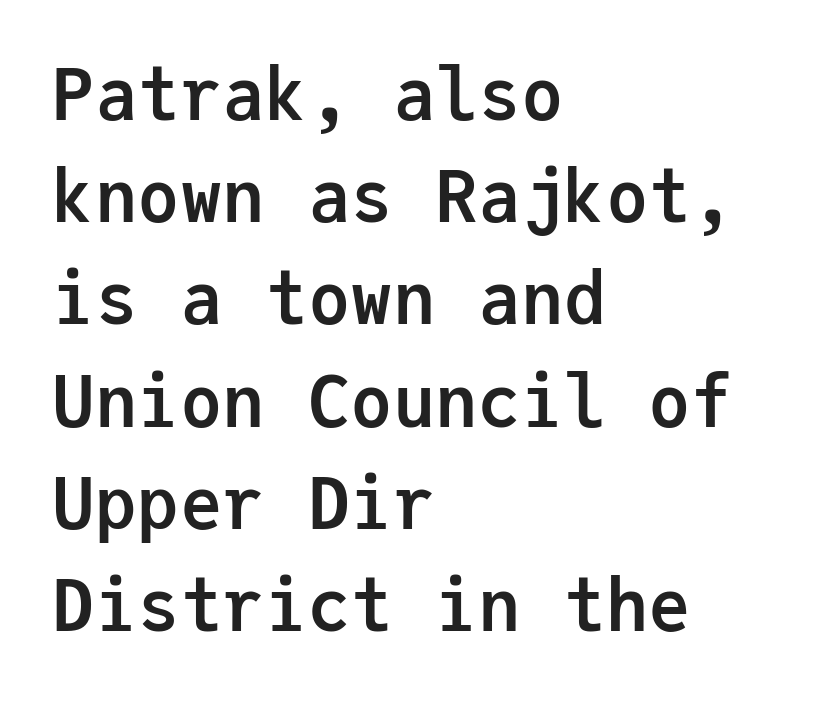
The font is running at its bold setting. The typography opts for an upright posture over an oblique one. Classification — sans serif. Spacing verdict: monospaced, one width for all characters. Layout note: lines flush left.
